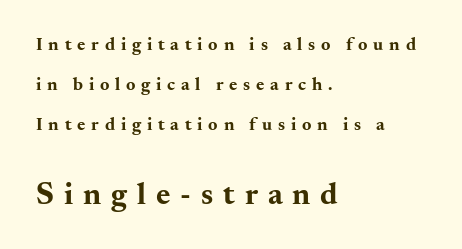
The image shows 31 px bold, wide serif type, upright; set left-aligned, loose line spacing (2.22x), unusually wide letter spacing (+0.32 em), not underlined; the second (bottom) block is 1.72x larger; medium stroke contrast and a small x-height.
